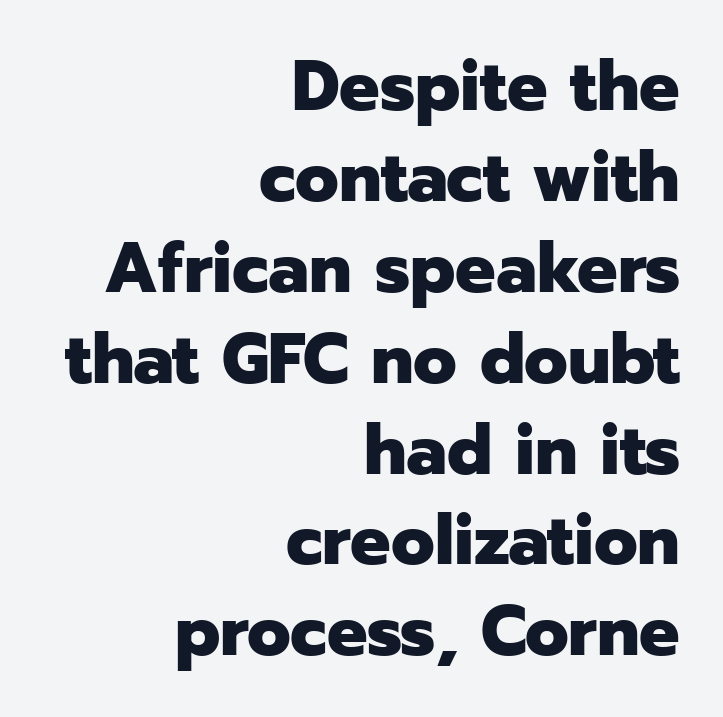
Q: Is the text bold? A: Yes.
Q: Is the text italic (slanted)? A: No, it is upright.
Q: Is the typeface a serif or a sans-serif typeface? A: Sans-serif.
Q: Is the text underlined? A: No.
Q: How is the paragraph aligned? A: Right-aligned.
Q: Is the spacing between letters normal or unusually wide? A: Normal.
Q: Is the spacing between lines tight, normal or loose? A: Normal.
Q: Width (condensed, normal, or wide)? A: Normal.
Q: Stroke contrast? A: Low.
Q: x-height? A: Medium.
Q: Monospaced? A: No.
